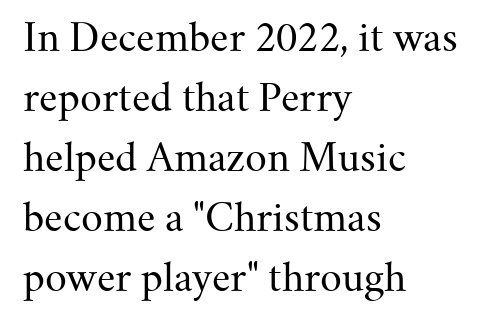
This sample has the flowing, uneven cadence of proportional lettering. Weight class: somewhere from thin through regular. Each word holds together tightly as a unit, with standard inter-letter gaps. Font category for this specimen: serif.
